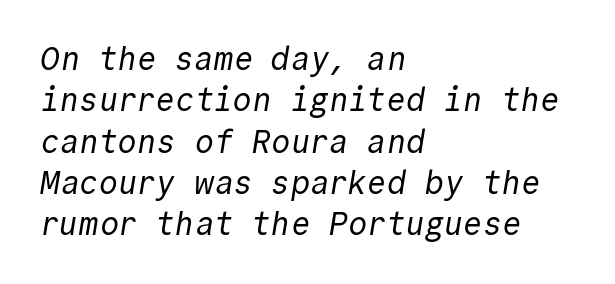
The image shows 32 px regular-weight sans-serif type, monospaced; set left-aligned, normal line spacing (1.29x), normal letter spacing, not underlined; a medium x-height.
